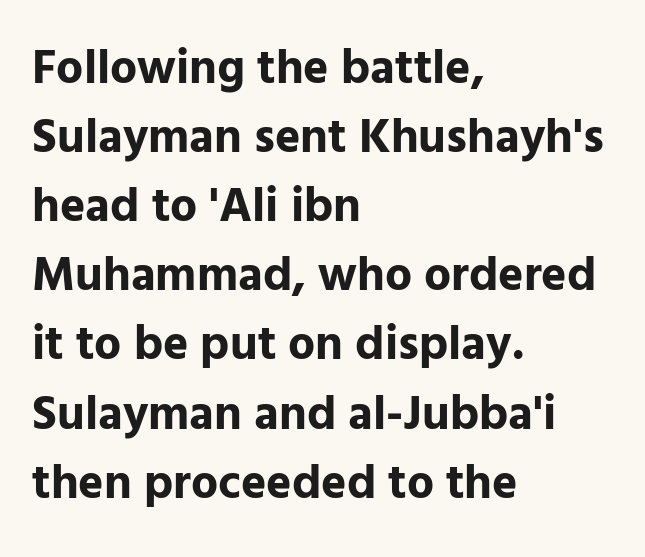
These lines were composed using upright roman letters. The rendering uses a moderate line-height, typical for paragraphs. The paragraph has a hard left edge and a soft right edge. Is the letter spacing exaggerated? No — it looks like the ordinary default. The sample has been set heavy, in full bold. Plain, unruled lines of type.
